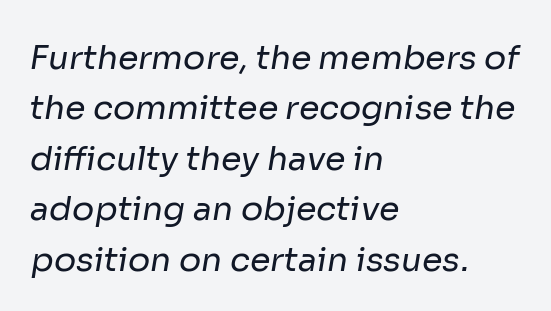
Q: Is the text bold? A: No.
Q: Is the typeface a serif or a sans-serif typeface? A: Sans-serif.
Q: Is the text underlined? A: No.
Q: How is the paragraph aligned? A: Left-aligned.
Q: Is the spacing between letters normal or unusually wide? A: Normal.
Q: Is the spacing between lines tight, normal or loose? A: Normal.
Q: Width (condensed, normal, or wide)? A: Normal.
Q: Stroke contrast? A: Low.
Q: x-height? A: Medium.
Q: Monospaced? A: No.
